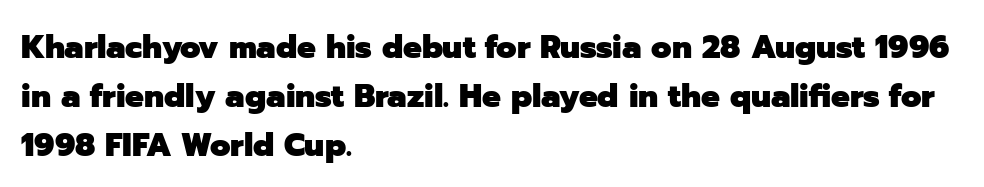
{"serif": "no", "italic": "no", "bold": "yes", "weight": "heavy", "width": "normal", "stroke_contrast": "low", "x_height": "medium", "monospaced": "no", "underline": "no", "align": "left", "line_spacing": "normal", "line_spacing_ratio": 1.49, "letter_spacing": "normal", "letter_spacing_em": 0.0, "glyph_px": 33}
